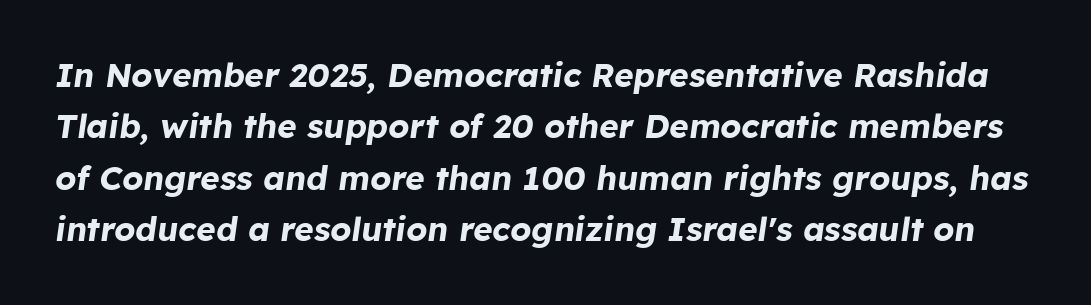
Successive baselines arrive at the customary interval. Does the weight exceed regular? Yes, all the way to bold. This rendering features lettering with no underline. Style check: oblique. Character widths vary here, with narrow letters taking less room than wide ones. There is no visible air inserted between adjacent glyphs.
